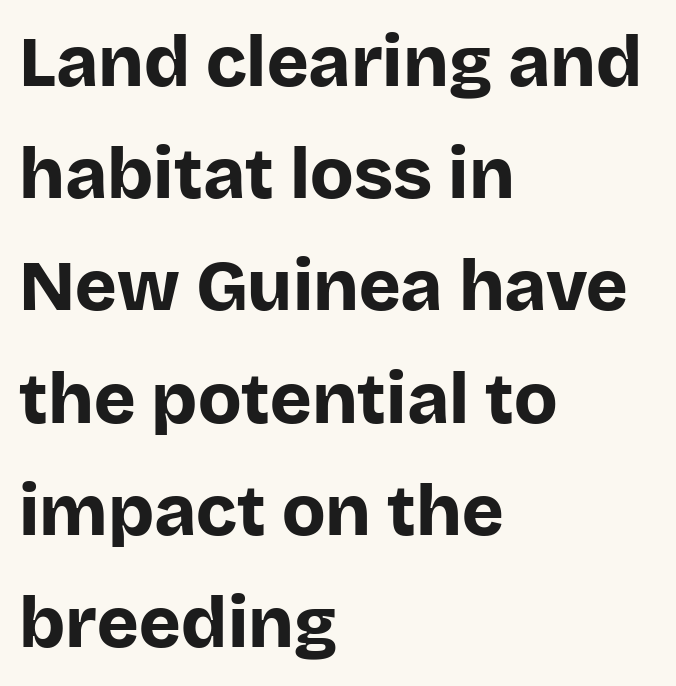
The string is rendered with underlining switched off. Compared with a centered layout, this one pins lines to the left instead. Examine the stroke ends and you'll find no serifs. Vertical strokes here are truly vertical.
